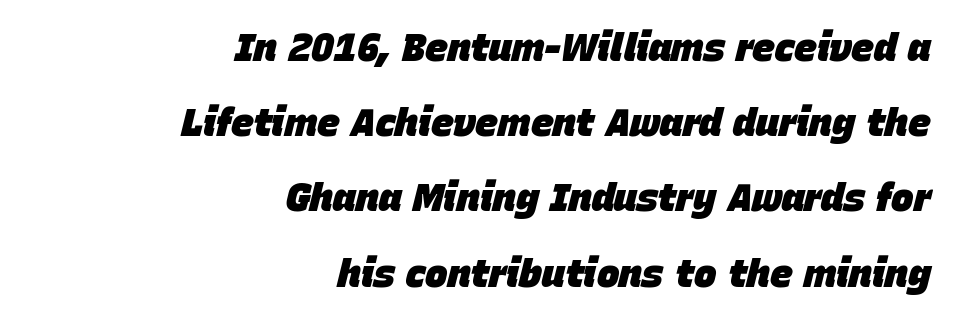
The image shows 38 px heavy type, italic (leaning right); set right-aligned, loose line spacing (1.98x), normal letter spacing, not underlined; low stroke contrast and a large x-height.
